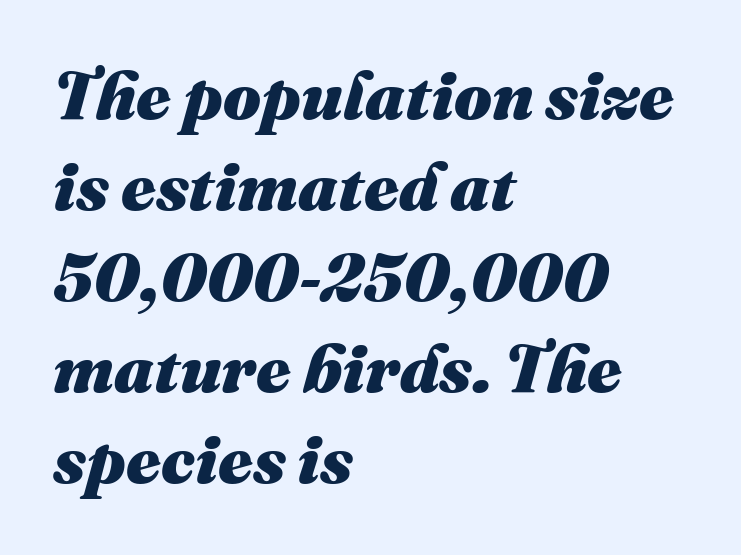
This sample has the flowing, uneven cadence of proportional lettering. Plenty of ink on the page — the face is bold. The vertical gap from one line to the next is medium. The passage shown is not underscored anywhere.
